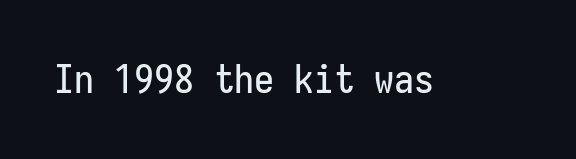
{"serif": "no", "italic": "no", "width": "condensed", "stroke_contrast": "low", "x_height": "medium", "monospaced": "yes", "underline": "no", "letter_spacing": "normal", "letter_spacing_em": 0.0, "glyph_px": 40}
